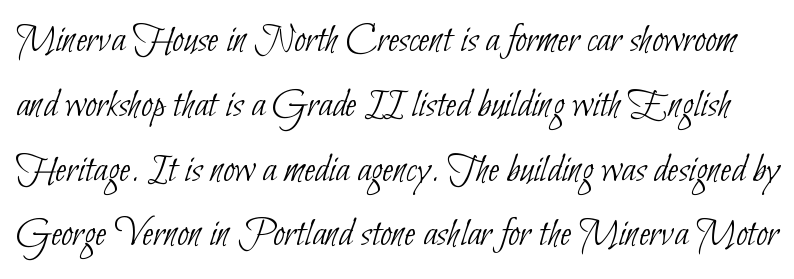
Words appear dense and cohesive because spacing is normal. The font sits on the lighter half of the weight spectrum, regular included. Honestly, there is no underline to notice here at all. Does the type have serifs? No, each stem ends abruptly. Regular leading. You could not count columns in this text — the font is proportionally spaced.
